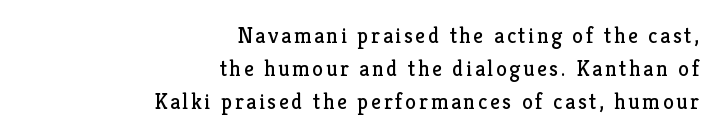
Compared with typical paragraphs, the rows here are spaced about the same. The strokes are not fattened; the text isn't bold. Caption: multi-line text, flush right, ragged left. Notice how the stems are strictly vertical — no italics here. Plain, unruled lines of type.
